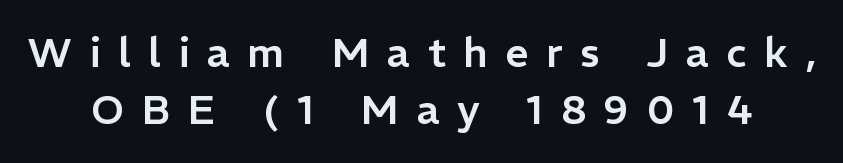
{"serif": "no", "italic": "no", "width": "normal", "stroke_contrast": "low", "x_height": "medium", "monospaced": "no", "underline": "no", "align": "center", "line_spacing": "normal", "line_spacing_ratio": 1.4, "letter_spacing": "wide", "letter_spacing_em": 0.43, "glyph_px": 41}
